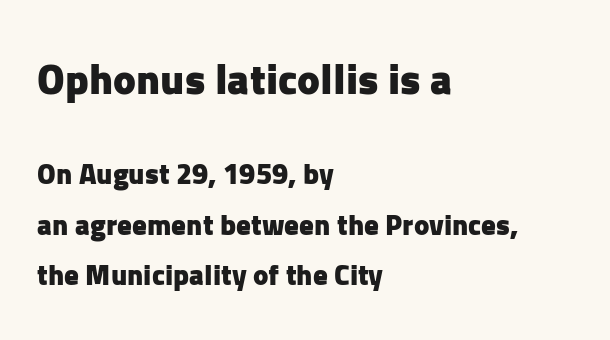
The image shows 43 px heavy sans-serif type, upright; set left-aligned, line spacing 1.74x, normal letter spacing, not underlined; the first (top) block is 1.48x larger; low stroke contrast and a medium x-height.
